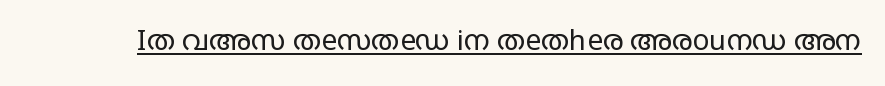
{"serif": "no", "italic": "no", "bold": "no", "weight": "regular", "width": "wide", "stroke_contrast": "low", "x_height": "large", "monospaced": "no", "underline": "yes", "letter_spacing": "normal", "letter_spacing_em": 0.0, "glyph_px": 28}
